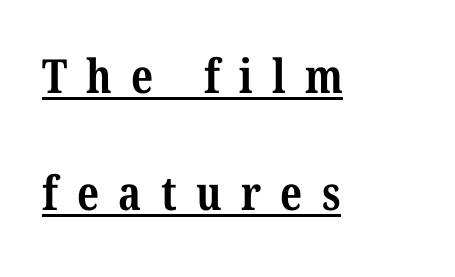
{"serif": "yes", "bold": "yes", "weight": "bold", "width": "condensed", "stroke_contrast": "medium", "x_height": "medium", "monospaced": "no", "underline": "yes", "align": "left", "line_spacing": "loose", "line_spacing_ratio": 2.49, "letter_spacing": "wide", "letter_spacing_em": 0.41, "glyph_px": 47}
